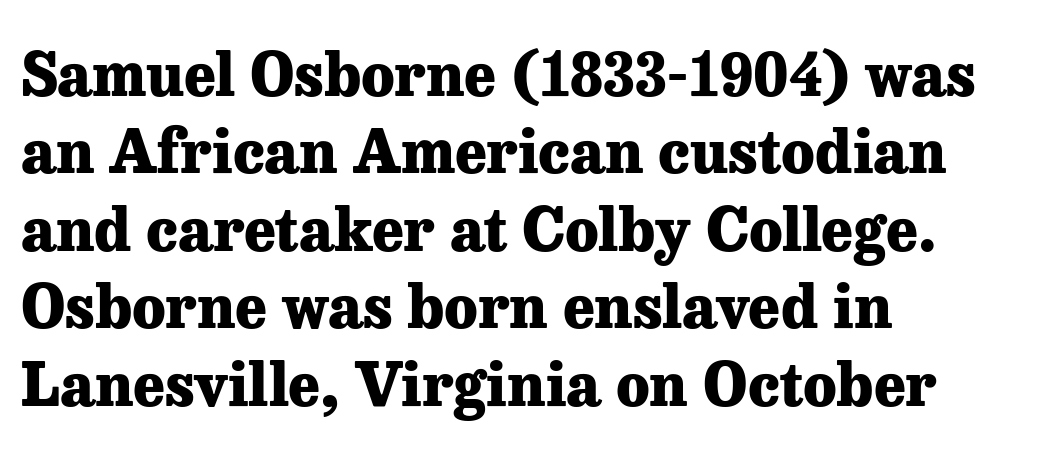
The image shows 60 px heavy serif type, upright; set left-aligned, normal line spacing (1.29x), normal letter spacing, not underlined; low stroke contrast and a medium x-height.
